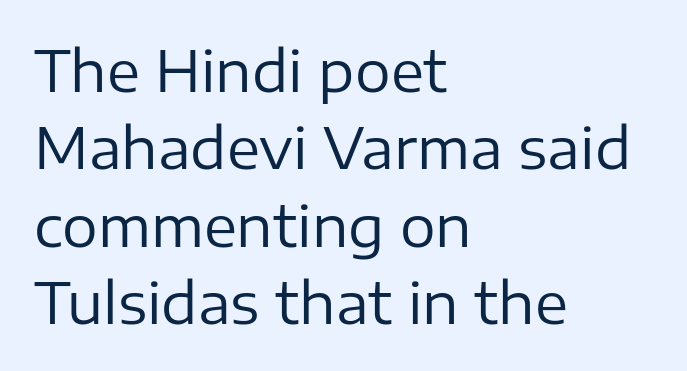
Varying glyph widths throughout — classic text-font behaviour. The font is comparable to plain body text, perhaps lighter. These lines stack with their left ends in a neat column. Just letters on the line, the space beneath them empty. The rows are spaced the way most documents space them.
